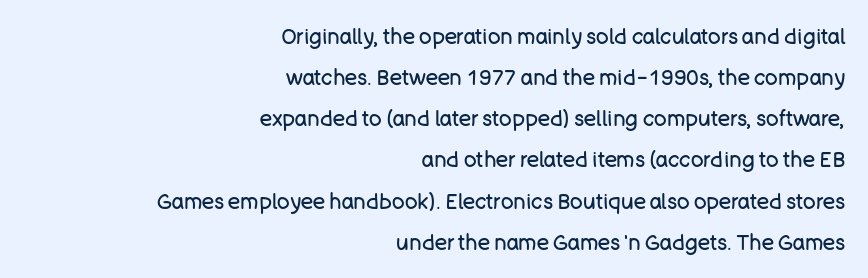
The image shows 21 px text type, upright; set right-aligned, loose line spacing (1.96x), normal letter spacing, not underlined.
